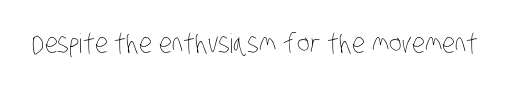
The line texture is even and compact thanks to regular tracking. Glance below the letters and you will spot only blank space. Heft: none added — not bold.
